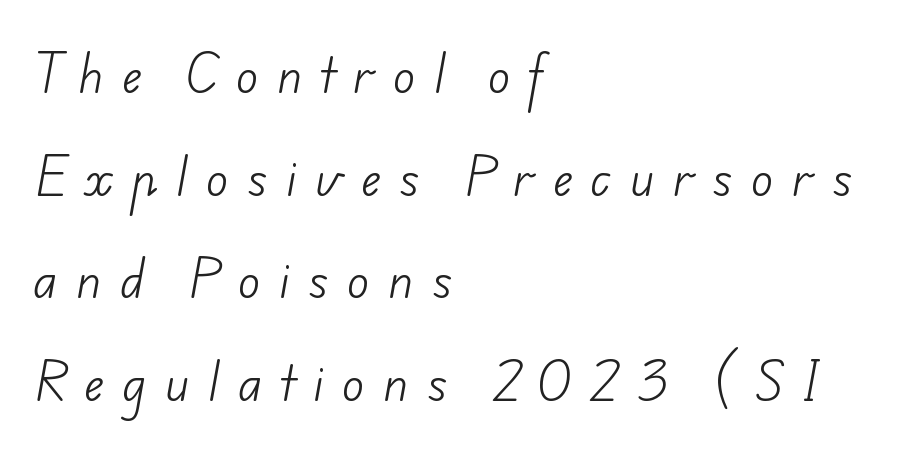
Vertical spacing — loose. These glyphs show unthickened strokes, regular width or finer. Stroke terminals: plain, sans-serif. The gap between lines stays unmarked.
